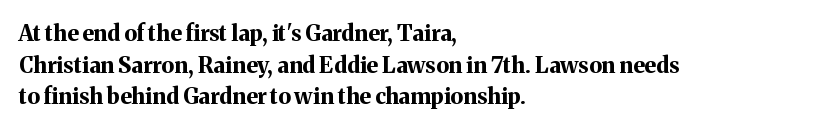
Q: Is the text bold? A: Yes.
Q: Is the text italic (slanted)? A: No, it is upright.
Q: Is the text underlined? A: No.
Q: How is the paragraph aligned? A: Left-aligned.
Q: Is the spacing between letters normal or unusually wide? A: Normal.
Q: Is the spacing between lines tight, normal or loose? A: Normal.
